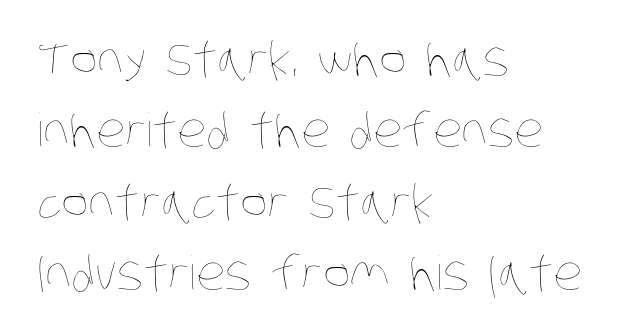
Q: Is the text bold? A: No.
Q: Is the text underlined? A: No.
Q: How is the paragraph aligned? A: Left-aligned.
Q: Is the spacing between letters normal or unusually wide? A: Normal.
Q: Is the spacing between lines tight, normal or loose? A: Normal.
Q: Width (condensed, normal, or wide)? A: Condensed.
Q: Stroke contrast? A: Low.
Q: x-height? A: Large.
Q: Monospaced? A: No.
